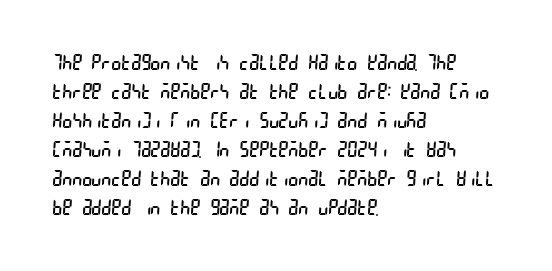
The image shows 21 px text type; set left-aligned, normal line spacing (1.38x), normal letter spacing, not underlined.
